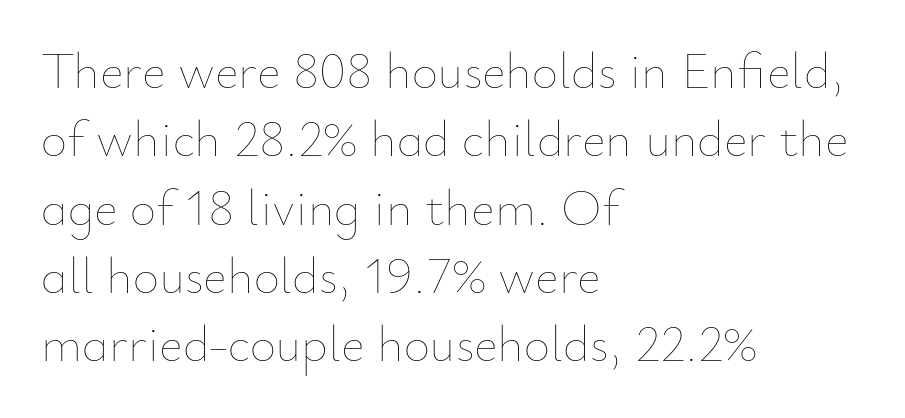
Q: Is the text bold? A: No.
Q: Is the text italic (slanted)? A: No, it is upright.
Q: Is the text underlined? A: No.
Q: How is the paragraph aligned? A: Left-aligned.
Q: Is the spacing between letters normal or unusually wide? A: Normal.
Q: Is the spacing between lines tight, normal or loose? A: Normal.
Q: Width (condensed, normal, or wide)? A: Normal.
Q: Stroke contrast? A: Low.
Q: x-height? A: Small.
Q: Monospaced? A: No.
